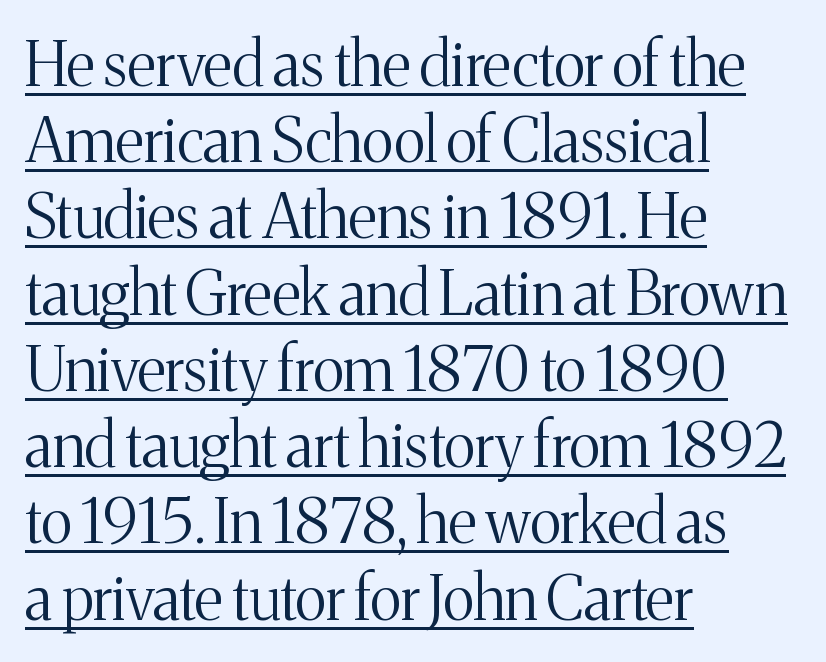
{"serif": "yes", "italic": "no", "bold": "no", "weight": "light", "width": "normal", "stroke_contrast": "medium", "x_height": "medium", "monospaced": "no", "underline": "yes", "align": "left", "line_spacing": "normal", "line_spacing_ratio": 1.25, "letter_spacing": "normal", "letter_spacing_em": 0.0, "glyph_px": 61}
